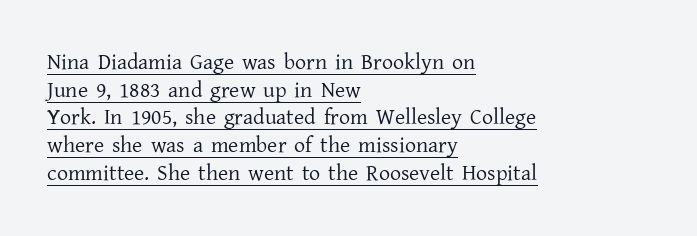
{"italic": "no", "bold": "no", "underline": "yes", "align": "left", "line_spacing": "normal", "line_spacing_ratio": 1.26, "letter_spacing": "normal", "letter_spacing_em": 0.0, "glyph_px": 22}
